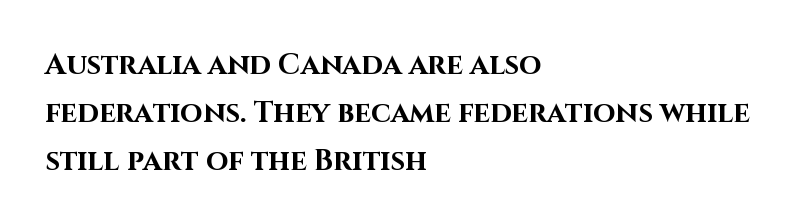
Q: Is the text bold? A: Yes.
Q: Is the text italic (slanted)? A: No, it is upright.
Q: Is the typeface a serif or a sans-serif typeface? A: Sans-serif.
Q: Is the text underlined? A: No.
Q: How is the paragraph aligned? A: Left-aligned.
Q: Is the spacing between letters normal or unusually wide? A: Normal.
Q: Is the spacing between lines tight, normal or loose? A: Normal.
Q: Width (condensed, normal, or wide)? A: Normal.
Q: Stroke contrast? A: High.
Q: x-height? A: Large.
Q: Monospaced? A: No.
